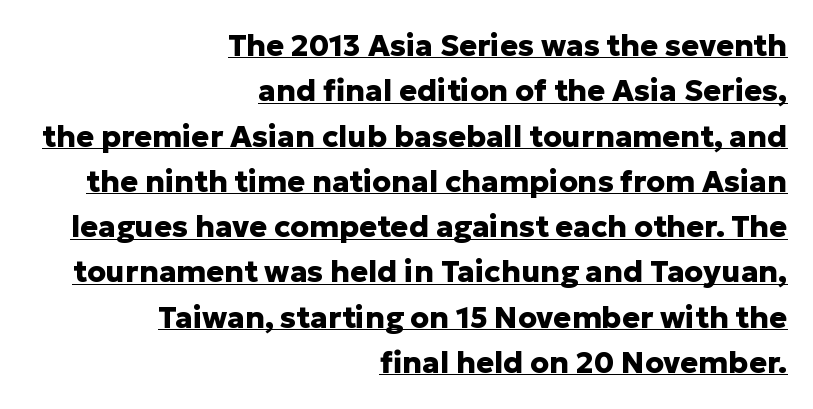
{"serif": "no", "italic": "no", "bold": "yes", "weight": "heavy", "width": "normal", "stroke_contrast": "low", "x_height": "medium", "monospaced": "no", "underline": "yes", "align": "right", "line_spacing": "normal", "line_spacing_ratio": 1.51, "letter_spacing": "normal", "letter_spacing_em": 0.0, "glyph_px": 30}
